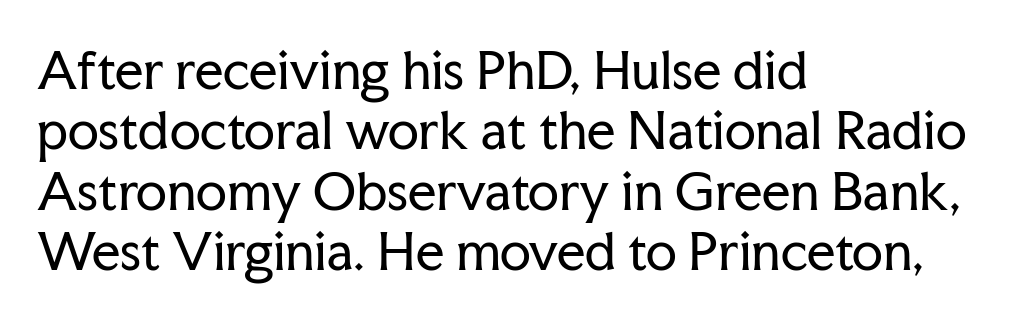
{"serif": "yes", "italic": "no", "bold": "no", "weight": "regular", "width": "normal", "stroke_contrast": "low", "x_height": "medium", "monospaced": "no", "underline": "no", "align": "left", "line_spacing_ratio": 1.21, "letter_spacing": "normal", "letter_spacing_em": 0.0, "glyph_px": 50}
